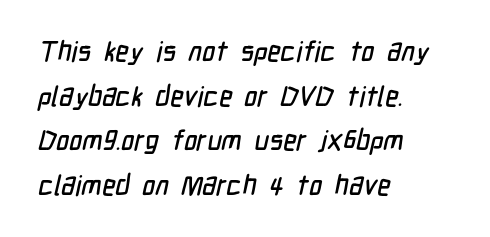
Successive baselines arrive at the customary interval. Look at the bottom of the vertical strokes: they stop flat, with no serifs. The area under the type is left untouched. All the whitespace from short lines collects on the right.
